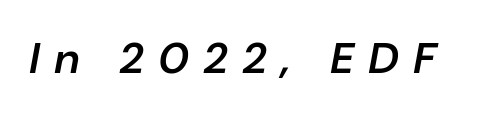
The image shows 44 px semibold type, italic (leaning right); set unusually wide letter spacing (+0.32 em), not underlined; low stroke contrast and a medium x-height.
